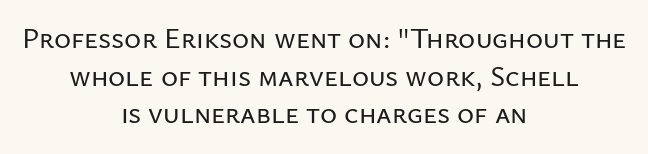
The image shows 29 px sans-serif type, upright; set centered, normal line spacing (1.3x), normal letter spacing, not underlined; low stroke contrast and a medium x-height.
